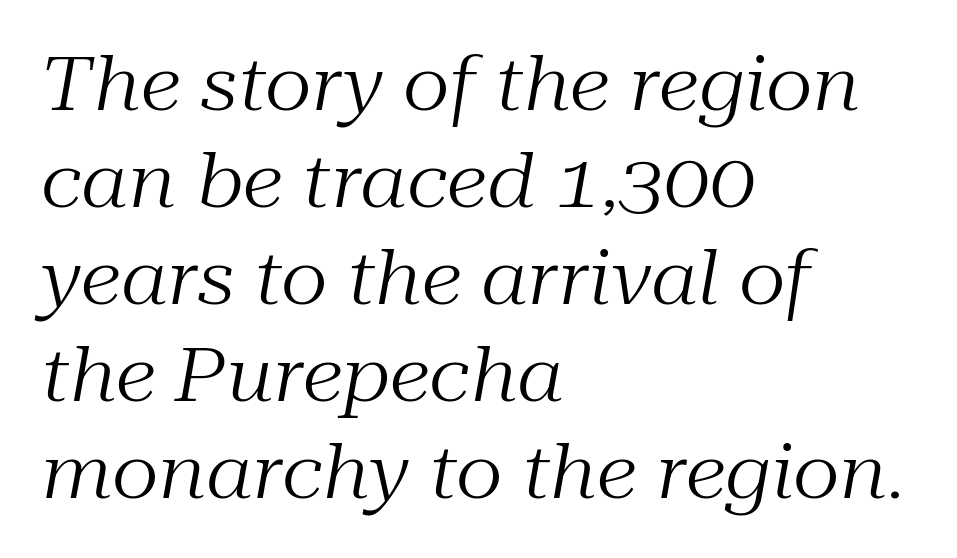
Q: Is the text bold? A: No.
Q: Is the text italic (slanted)? A: Yes, it leans right by about 10 degrees.
Q: Is the typeface a serif or a sans-serif typeface? A: Serif.
Q: Is the text underlined? A: No.
Q: How is the paragraph aligned? A: Left-aligned.
Q: Is the spacing between letters normal or unusually wide? A: Normal.
Q: Is the spacing between lines tight, normal or loose? A: Normal.
Q: Width (condensed, normal, or wide)? A: Normal.
Q: Stroke contrast? A: Medium.
Q: x-height? A: Medium.
Q: Monospaced? A: No.
